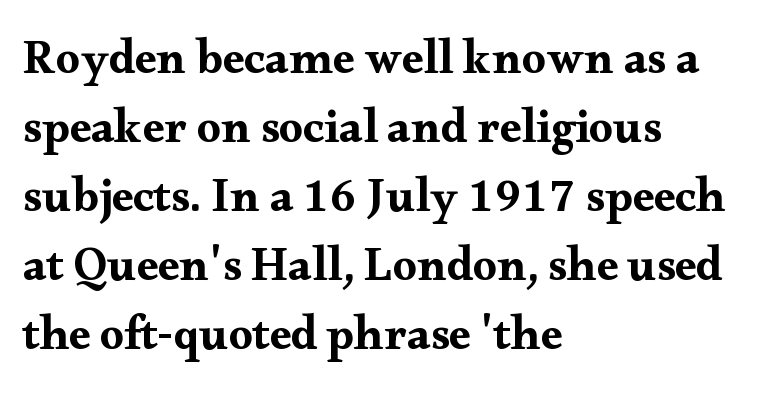
Q: Is the text italic (slanted)? A: No, it is upright.
Q: Is the typeface a serif or a sans-serif typeface? A: Serif.
Q: Is the text underlined? A: No.
Q: How is the paragraph aligned? A: Left-aligned.
Q: Is the spacing between letters normal or unusually wide? A: Normal.
Q: Is the spacing between lines tight, normal or loose? A: Normal.
Q: Width (condensed, normal, or wide)? A: Wide.
Q: Stroke contrast? A: Medium.
Q: x-height? A: Small.
Q: Monospaced? A: No.
